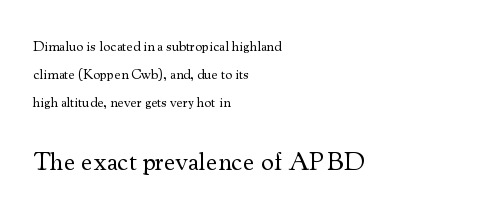
Q: Is the text bold? A: No.
Q: Is the text italic (slanted)? A: No, it is upright.
Q: Is the text underlined? A: No.
Q: How is the paragraph aligned? A: Left-aligned.
Q: Is the spacing between letters normal or unusually wide? A: Normal.
Q: Is the spacing between lines tight, normal or loose? A: Loose.
Q: Which block of text is set in a larger size, the first (top) or the second (bottom)? A: The second (bottom) one.
